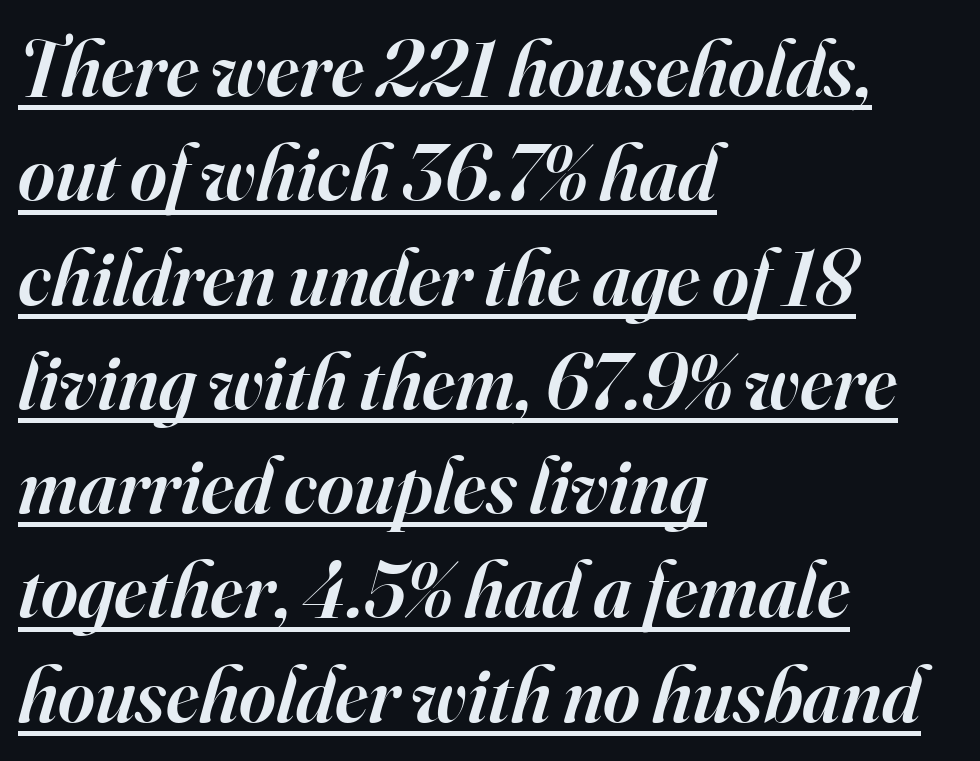
Q: Is the text bold? A: Semi-bold.
Q: Is the text italic (slanted)? A: Yes, it leans right by about 16 degrees.
Q: Is the typeface a serif or a sans-serif typeface? A: Serif.
Q: Is the text underlined? A: Yes.
Q: How is the paragraph aligned? A: Left-aligned.
Q: Is the spacing between letters normal or unusually wide? A: Normal.
Q: Is the spacing between lines tight, normal or loose? A: Normal.
Q: Width (condensed, normal, or wide)? A: Normal.
Q: Stroke contrast? A: High.
Q: x-height? A: Small.
Q: Monospaced? A: No.
